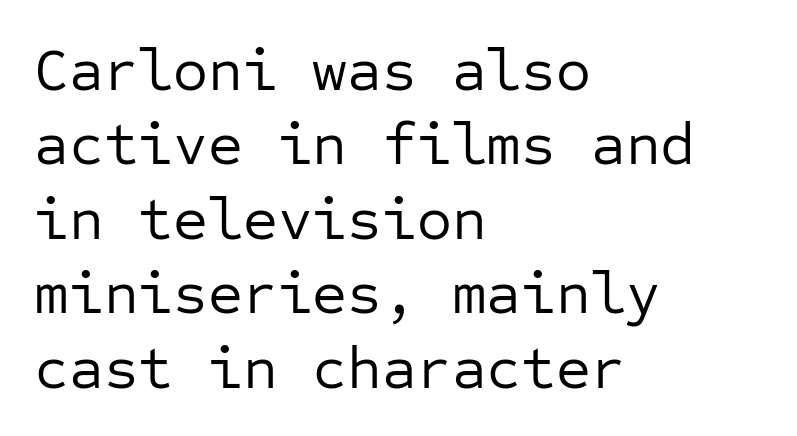
The image shows 60 px regular-weight sans-serif type, upright, monospaced; set left-aligned, line spacing 1.24x, normal letter spacing, not underlined; low stroke contrast and a medium x-height.
